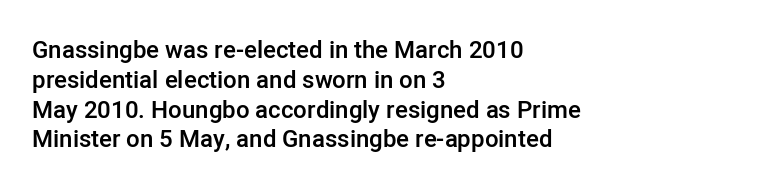
The image shows 24 px text type, upright; set left-aligned, line spacing 1.24x, normal letter spacing, not underlined.
